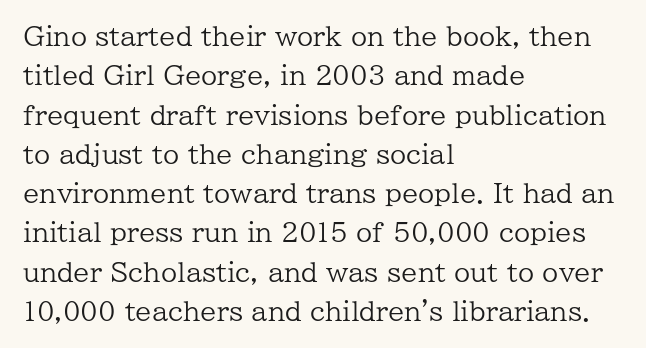
The image shows 26 px text type, upright; set left-aligned, normal line spacing (1.51x), normal letter spacing, not underlined.
